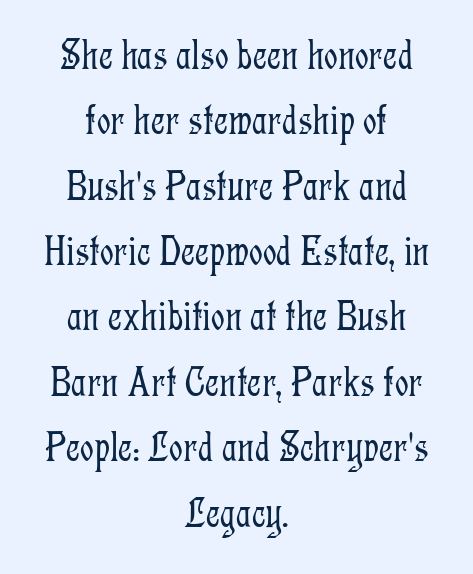
Q: Is the text bold? A: No.
Q: Is the text italic (slanted)? A: No, it is upright.
Q: Is the typeface a serif or a sans-serif typeface? A: Serif.
Q: Is the text underlined? A: No.
Q: How is the paragraph aligned? A: Centered.
Q: Is the spacing between letters normal or unusually wide? A: Normal.
Q: Is the spacing between lines tight, normal or loose? A: Normal.
Q: Width (condensed, normal, or wide)? A: Condensed.
Q: Stroke contrast? A: Low.
Q: x-height? A: Medium.
Q: Monospaced? A: No.
